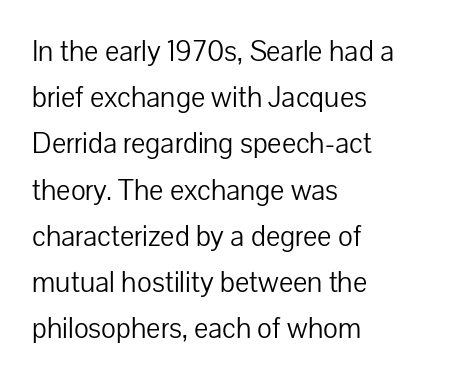
Q: Is the text bold? A: No.
Q: Is the text italic (slanted)? A: No, it is upright.
Q: Is the typeface a serif or a sans-serif typeface? A: Sans-serif.
Q: Is the text underlined? A: No.
Q: How is the paragraph aligned? A: Left-aligned.
Q: Is the spacing between letters normal or unusually wide? A: Normal.
Q: Is the spacing between lines tight, normal or loose? A: Normal.
Q: Width (condensed, normal, or wide)? A: Normal.
Q: Stroke contrast? A: Low.
Q: x-height? A: Medium.
Q: Monospaced? A: No.
